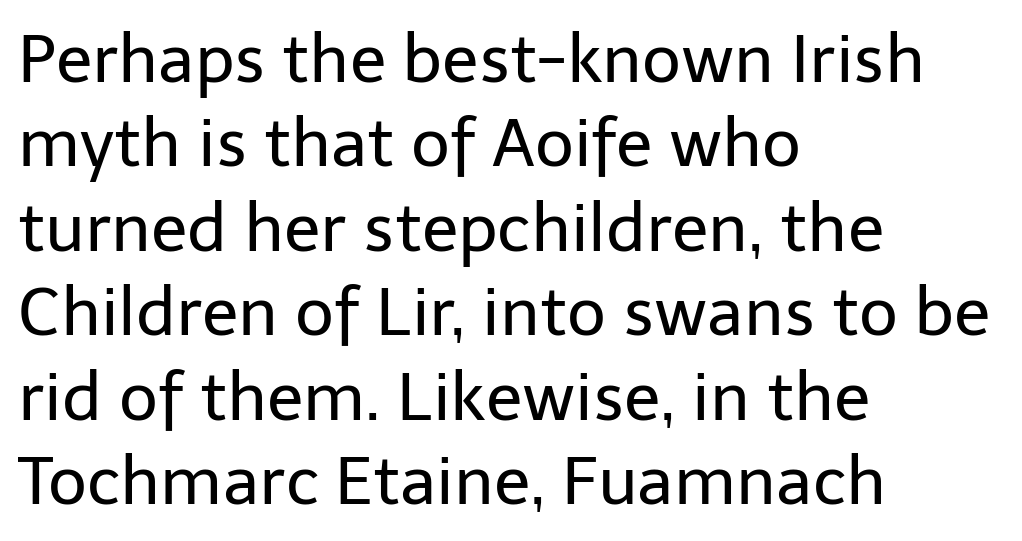
Q: Is the text bold? A: No.
Q: Is the text italic (slanted)? A: No, it is upright.
Q: Is the typeface a serif or a sans-serif typeface? A: Sans-serif.
Q: Is the text underlined? A: No.
Q: How is the paragraph aligned? A: Left-aligned.
Q: Is the spacing between letters normal or unusually wide? A: Normal.
Q: Is the spacing between lines tight, normal or loose? A: Normal.
Q: Width (condensed, normal, or wide)? A: Normal.
Q: Stroke contrast? A: Low.
Q: x-height? A: Medium.
Q: Monospaced? A: No.
